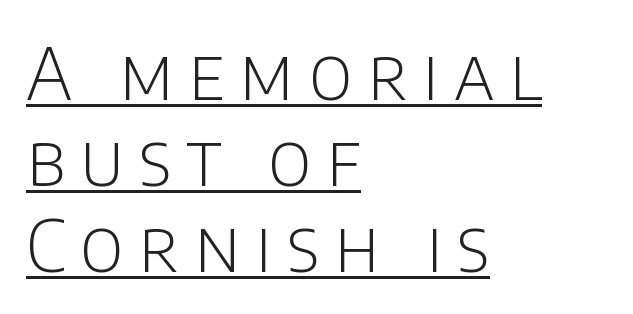
The image shows 71 px light sans-serif type, upright; set left-aligned, line spacing 1.21x, unusually wide letter spacing (+0.21 em), underlined; low stroke contrast and a large x-height.
